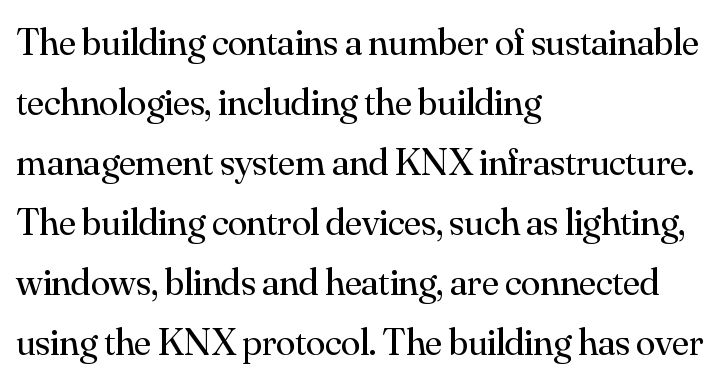
The image shows 39 px regular-weight serif type, upright; set left-aligned, normal line spacing (1.54x), normal letter spacing, not underlined; medium stroke contrast and a small x-height.
